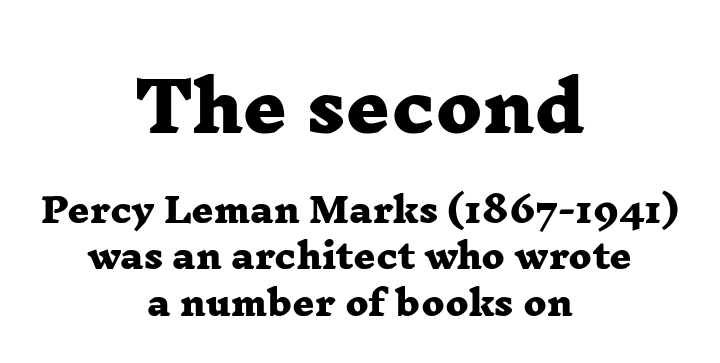
The image shows 68 px heavy, wide serif type; set centered, normal line spacing (1.37x), normal letter spacing, not underlined; the first (top) block is 2.0x larger; low stroke contrast and a medium x-height.
